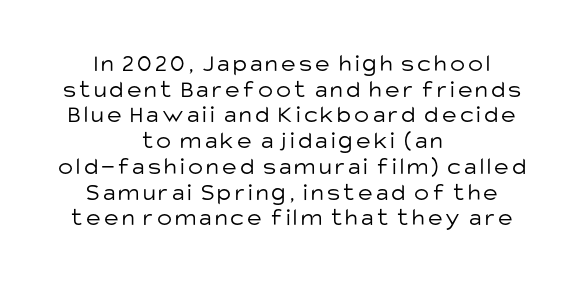
One glance says dense: line gaps are narrower than usual. The cut favours lightness, reaching ordinary text weight at its darkest. These lines stack symmetrically, like a column narrowing and widening about its center. Does the lettering tilt? It doesn't — this is upright.
